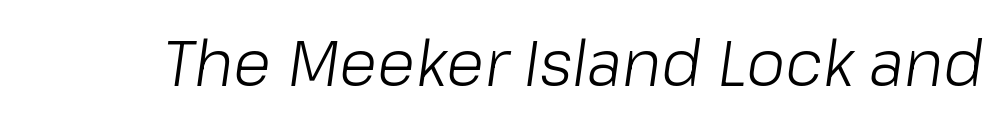
{"italic": "yes", "lean": "right", "slant_degrees": 8, "bold": "no", "weight": "light", "width": "normal", "stroke_contrast": "low", "x_height": "medium", "monospaced": "no", "underline": "no", "letter_spacing": "normal", "letter_spacing_em": 0.0, "glyph_px": 63}
